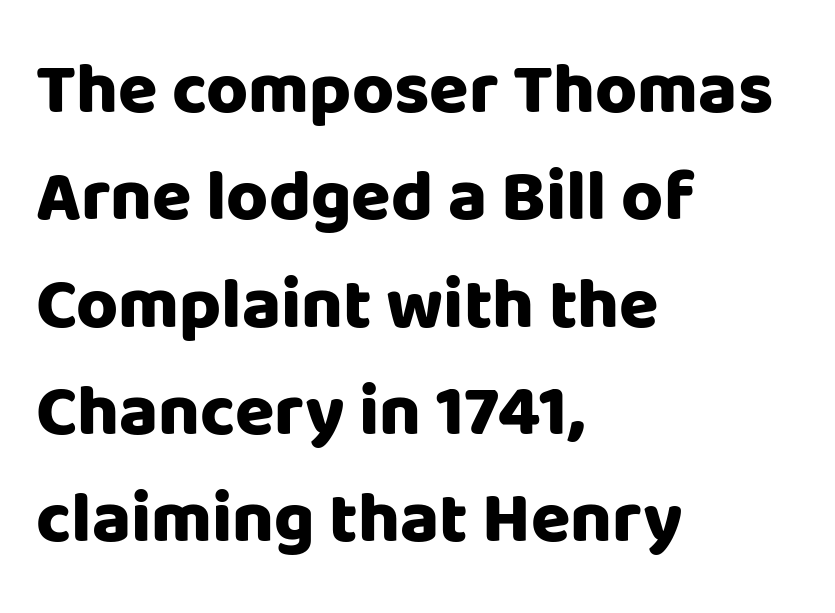
{"serif": "no", "italic": "no", "bold": "yes", "weight": "heavy", "width": "normal", "stroke_contrast": "low", "x_height": "large", "monospaced": "no", "underline": "no", "align": "left", "line_spacing": "normal", "line_spacing_ratio": 1.49, "letter_spacing": "normal", "letter_spacing_em": 0.0, "glyph_px": 72}
